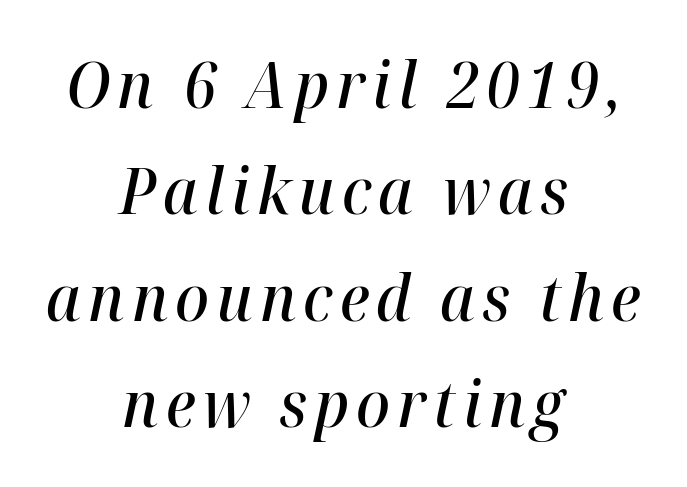
Rows of type keep a routine distance in the vertical direction. Honestly, there is no underline to notice here at all. Italic? Definitely — the glyphs are oblique. Stems and bowls a touch heavier than normal — semibold. Looks like regular typesetting: each glyph gets only the width it needs.
